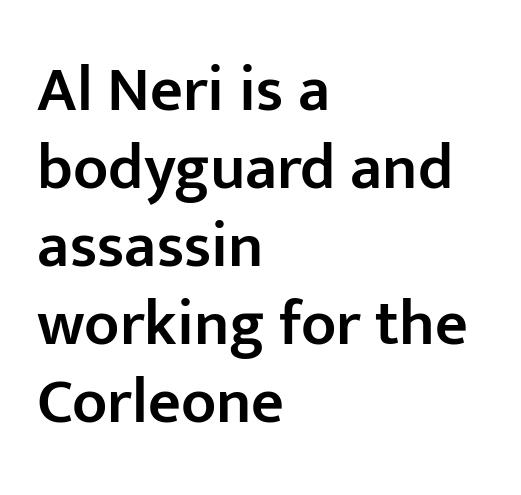
The image shows 64 px semibold sans-serif type, upright; set left-aligned, line spacing 1.22x, normal letter spacing, not underlined; low stroke contrast and a medium x-height.
